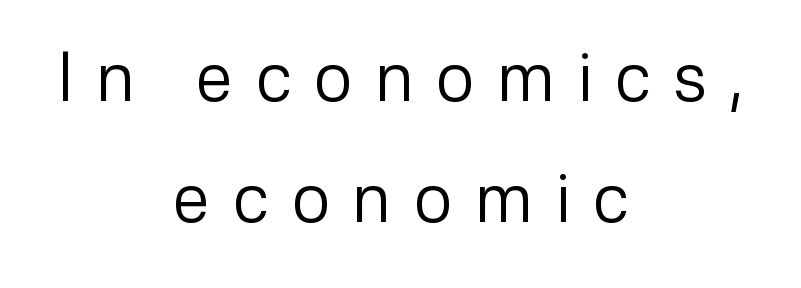
The image shows 67 px regular-weight sans-serif type, upright; set centered, line spacing 1.81x, unusually wide letter spacing (+0.35 em), not underlined; low stroke contrast and a medium x-height.
